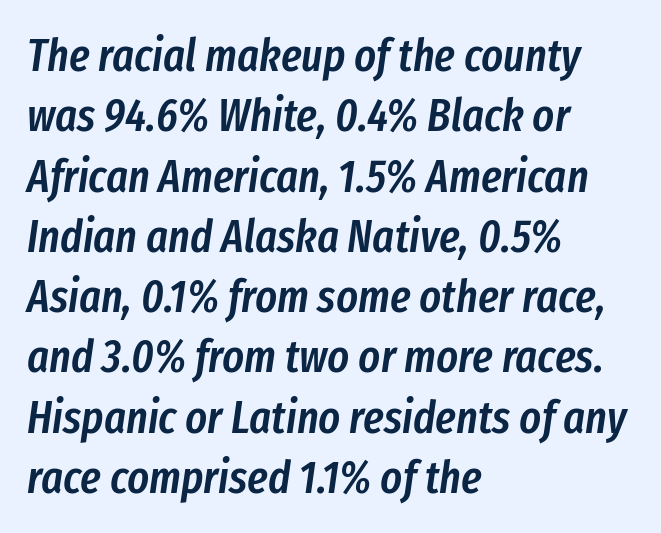
Q: Is the text bold? A: Semi-bold.
Q: Is the text italic (slanted)? A: Yes, it leans right by about 8 degrees.
Q: Is the text underlined? A: No.
Q: How is the paragraph aligned? A: Left-aligned.
Q: Is the spacing between letters normal or unusually wide? A: Normal.
Q: Is the spacing between lines tight, normal or loose? A: Normal.
Q: Width (condensed, normal, or wide)? A: Condensed.
Q: Stroke contrast? A: Low.
Q: x-height? A: Medium.
Q: Monospaced? A: No.
